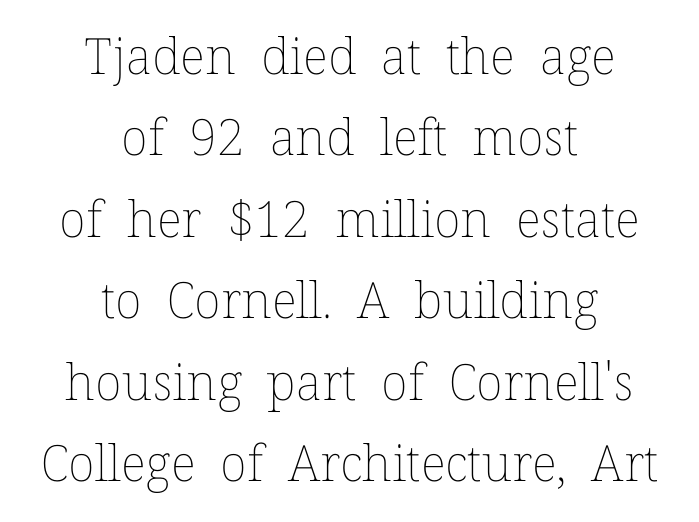
The image shows 50 px thin type, upright; set centered, normal line spacing (1.63x), normal letter spacing, not underlined; low stroke contrast and a medium x-height.
